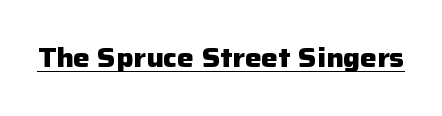
No extra tracking has been applied to these lines. Glance below the letters and you will spot a drawn line. Quick note: not italic, upright. The letters are bold, with thick, heavy strokes.
